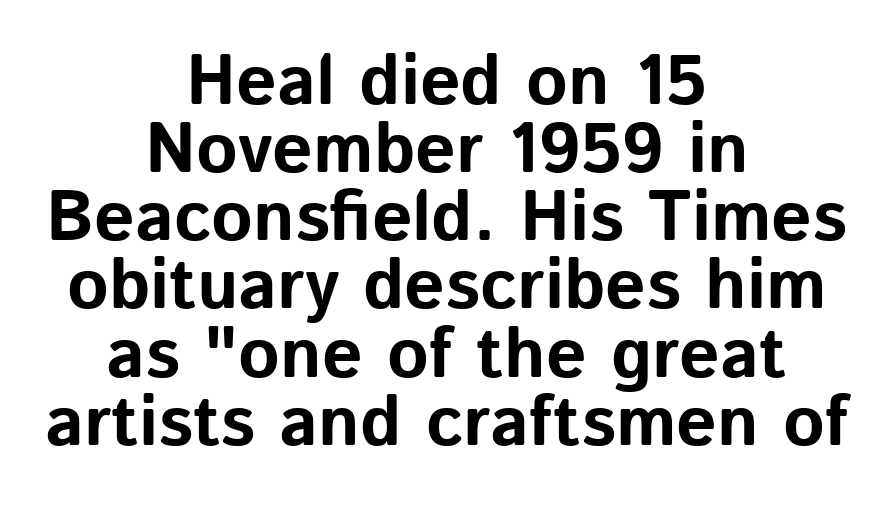
Q: Is the text bold? A: Yes.
Q: Is the text italic (slanted)? A: No, it is upright.
Q: Is the typeface a serif or a sans-serif typeface? A: Sans-serif.
Q: Is the text underlined? A: No.
Q: How is the paragraph aligned? A: Centered.
Q: Is the spacing between letters normal or unusually wide? A: Normal.
Q: Is the spacing between lines tight, normal or loose? A: Tight.
Q: Width (condensed, normal, or wide)? A: Normal.
Q: Stroke contrast? A: Low.
Q: x-height? A: Medium.
Q: Monospaced? A: No.
